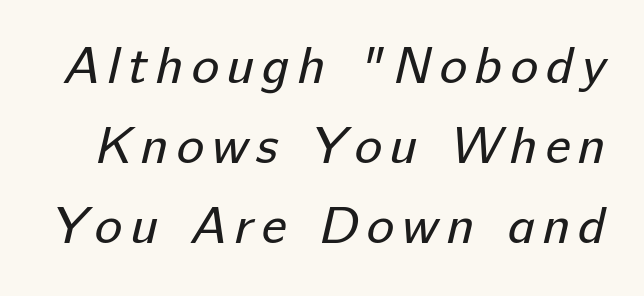
Q: Is the text bold? A: No.
Q: Is the typeface a serif or a sans-serif typeface? A: Sans-serif.
Q: Is the text underlined? A: No.
Q: Is the spacing between lines tight, normal or loose? A: Normal.
Q: Width (condensed, normal, or wide)? A: Normal.
Q: Stroke contrast? A: Low.
Q: x-height? A: Medium.
Q: Monospaced? A: No.
